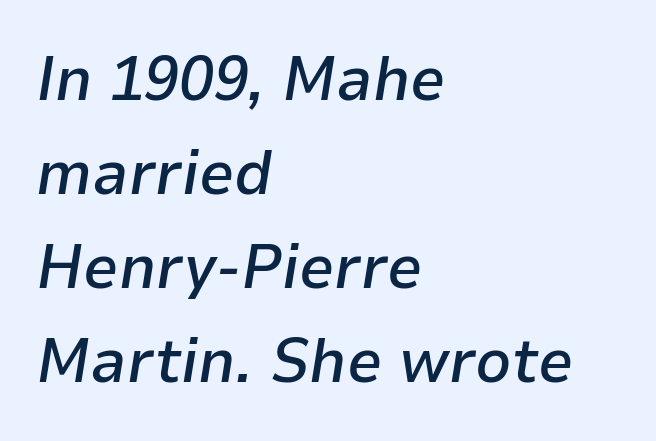
Summary of vertical rhythm: regular, with standard interline spacing. Caption: standard tracking, unaltered. The characters look somewhat weighty, a semibold short of true bold. Glance below the letters and you will spot only blank space.
